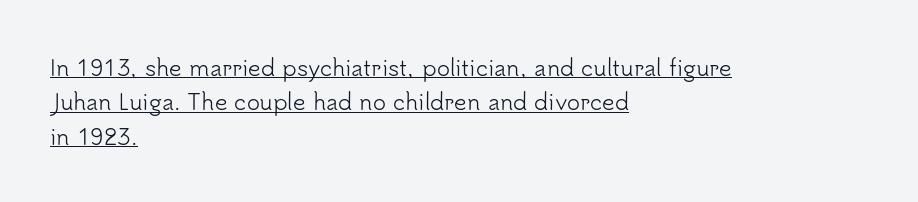
Characters remain perfectly vertical along every line. Does the copy run flush right? No — it runs flush left. These characters rest on top of a visible drawn line. Baseline-to-baseline distance is the conventional proportion of letter height. Standard letterfit; no display-style spreading of the glyphs.
